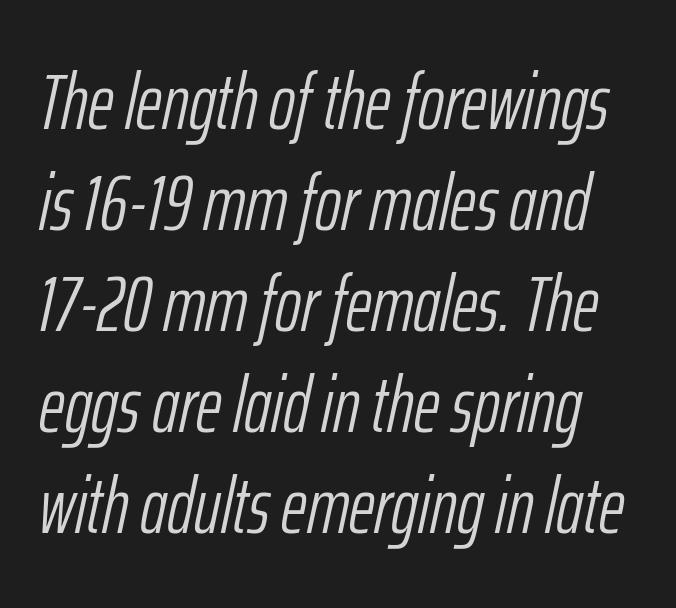
The image shows 79 px light, condensed type, italic (leaning right); set normal line spacing (1.28x), normal letter spacing, not underlined; low stroke contrast and a medium x-height.
